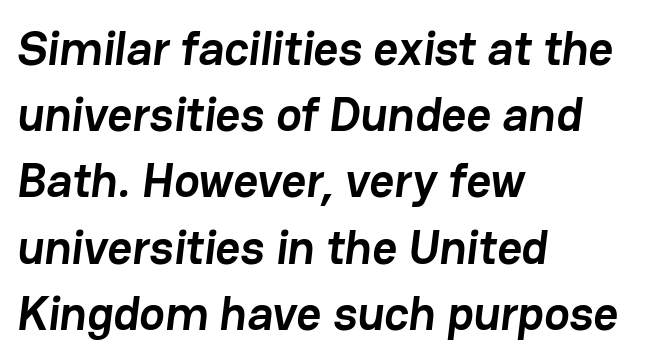
The lines in this sample share a left origin and differ only in where they stop. Students, observe: this is what conventionally led text looks like. Anything drawn beneath the words? Only blank space. Does the type have serifs? No, each stem ends abruptly. Caption: standard tracking, unaltered. Each letter keeps its own natural width here, so spacing adapts to shape.
